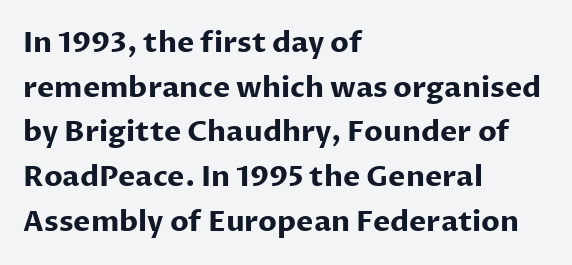
Q: Is the text bold? A: Yes.
Q: Is the text italic (slanted)? A: No, it is upright.
Q: Is the typeface a serif or a sans-serif typeface? A: Sans-serif.
Q: Is the text underlined? A: No.
Q: How is the paragraph aligned? A: Left-aligned.
Q: Is the spacing between letters normal or unusually wide? A: Normal.
Q: Is the spacing between lines tight, normal or loose? A: Normal.
Q: Width (condensed, normal, or wide)? A: Normal.
Q: Stroke contrast? A: Low.
Q: x-height? A: Medium.
Q: Monospaced? A: No.
